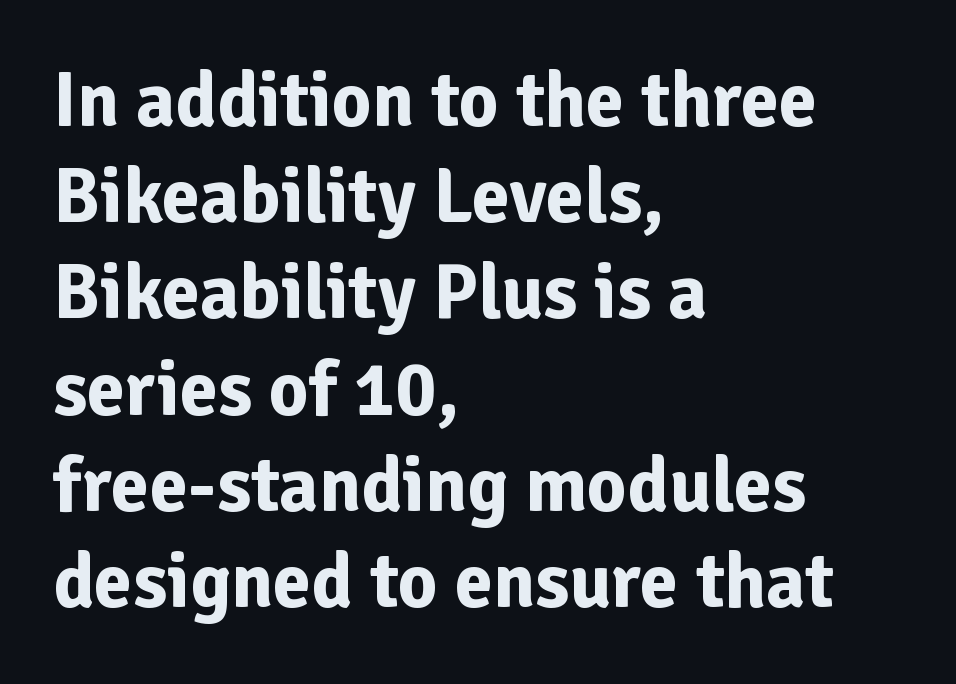
Q: Is the text bold? A: Yes.
Q: Is the text italic (slanted)? A: No, it is upright.
Q: Is the typeface a serif or a sans-serif typeface? A: Sans-serif.
Q: Is the text underlined? A: No.
Q: How is the paragraph aligned? A: Left-aligned.
Q: Is the spacing between letters normal or unusually wide? A: Normal.
Q: Is the spacing between lines tight, normal or loose? A: Normal.
Q: Width (condensed, normal, or wide)? A: Normal.
Q: Stroke contrast? A: Low.
Q: x-height? A: Medium.
Q: Monospaced? A: No.
